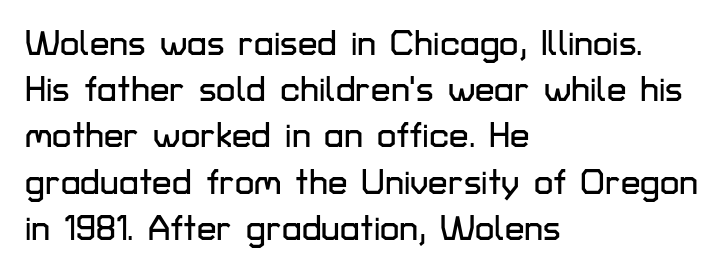
The image shows 35 px sans-serif type, upright; set left-aligned, normal line spacing (1.32x), normal letter spacing, not underlined; low stroke contrast and a medium x-height.
